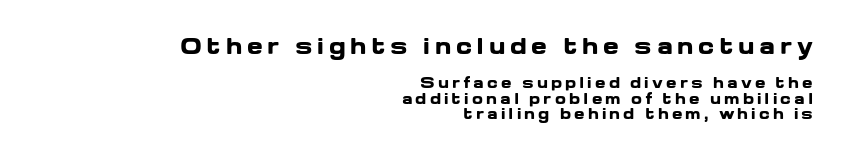
{"italic": "no", "bold": "yes", "underline": "no", "align": "right", "line_spacing": "tight", "line_spacing_ratio": 1.08, "letter_spacing": "wide", "letter_spacing_em": 0.22, "larger_block": "first", "size_ratio": 1.5, "glyph_px": 21}
